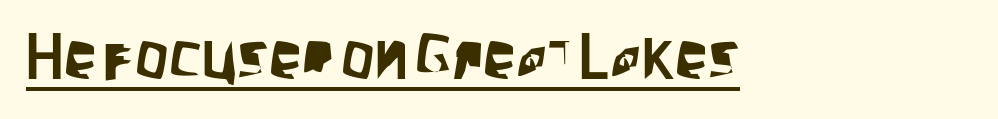
The image shows 66 px condensed sans-serif type, upright; set normal letter spacing, underlined; low stroke contrast and a large x-height.
